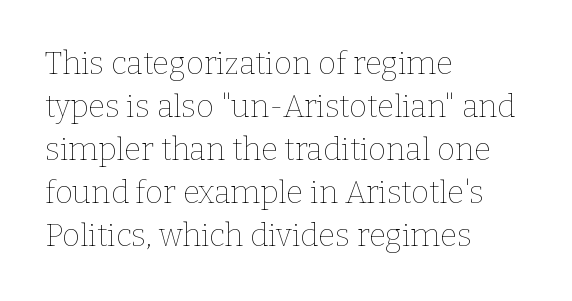
{"italic": "no", "bold": "no", "weight": "thin", "width": "normal", "stroke_contrast": "low", "x_height": "medium", "monospaced": "no", "underline": "no", "align": "left", "line_spacing": "normal", "line_spacing_ratio": 1.39, "letter_spacing": "normal", "letter_spacing_em": 0.0, "glyph_px": 31}
